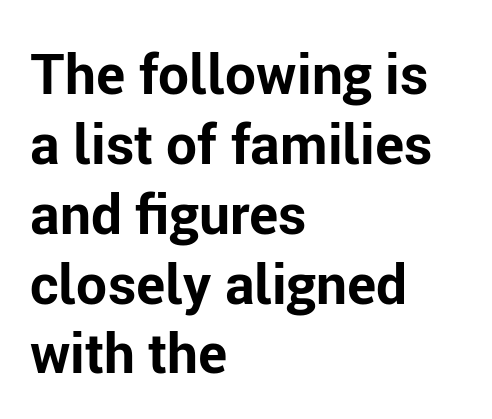
{"serif": "no", "italic": "no", "bold": "yes", "weight": "bold", "width": "normal", "stroke_contrast": "low", "x_height": "medium", "monospaced": "no", "underline": "no", "align": "left", "line_spacing": "normal", "line_spacing_ratio": 1.27, "letter_spacing": "normal", "letter_spacing_em": 0.0, "glyph_px": 55}
